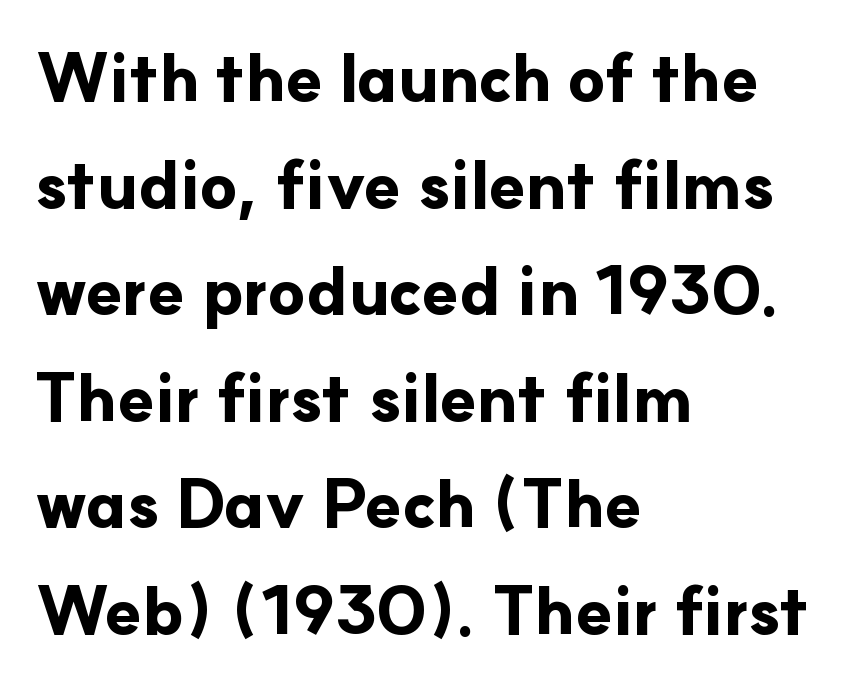
Q: Is the text bold? A: Yes.
Q: Is the text italic (slanted)? A: No, it is upright.
Q: Is the typeface a serif or a sans-serif typeface? A: Sans-serif.
Q: Is the text underlined? A: No.
Q: How is the paragraph aligned? A: Left-aligned.
Q: Is the spacing between letters normal or unusually wide? A: Normal.
Q: Is the spacing between lines tight, normal or loose? A: Normal.
Q: Width (condensed, normal, or wide)? A: Normal.
Q: Stroke contrast? A: Low.
Q: x-height? A: Small.
Q: Monospaced? A: No.
